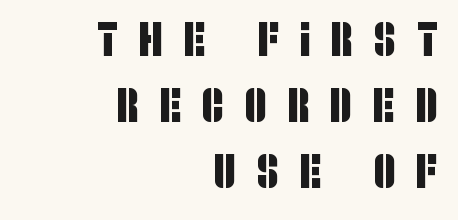
The image shows 48 px condensed sans-serif type; set right-aligned, normal line spacing (1.37x), unusually wide letter spacing (+0.43 em), not underlined; low stroke contrast and a large x-height.
